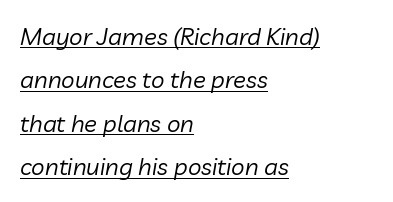
{"italic": "yes", "lean": "right", "slant_degrees": 10, "bold": "no", "underline": "yes", "align": "left", "line_spacing_ratio": 1.81, "letter_spacing": "normal", "letter_spacing_em": 0.0, "glyph_px": 24}
